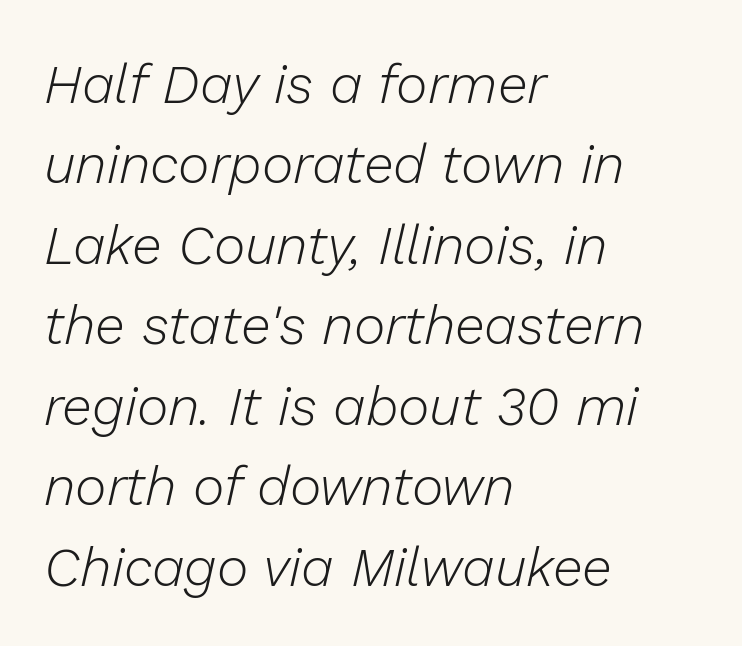
Plain, unruled lines of type. Successive baselines arrive at the customary interval. Character widths vary here, with narrow letters taking less room than wide ones. Weight: regular or lighter. Would a proofreader flag this as italicized? Yes. One-word summary of the alignment: left.
